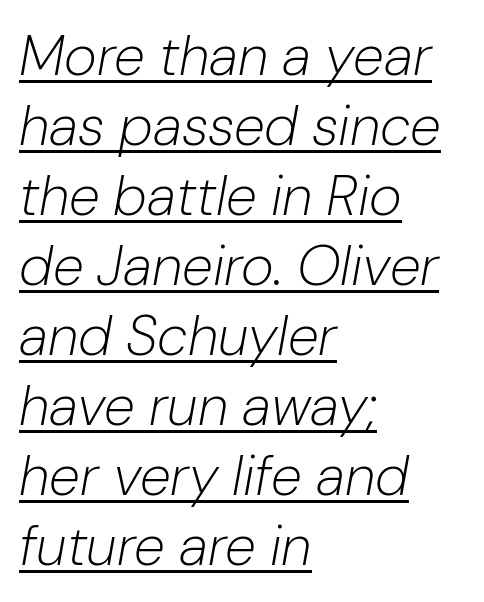
The vertical gap from one line to the next is medium. No extra ink here — the face is not bold. Each line of the rendering has a horizontal stroke beneath the glyphs. Varying glyph widths throughout — classic text-font behaviour.
